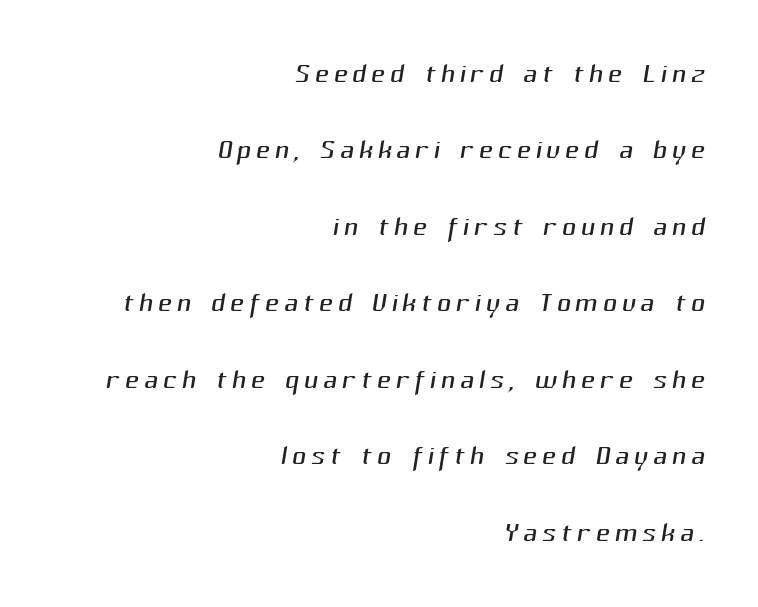
The image shows 39 px light sans-serif type; set right-aligned, loose line spacing (1.96x), not underlined; medium stroke contrast and a medium x-height.
